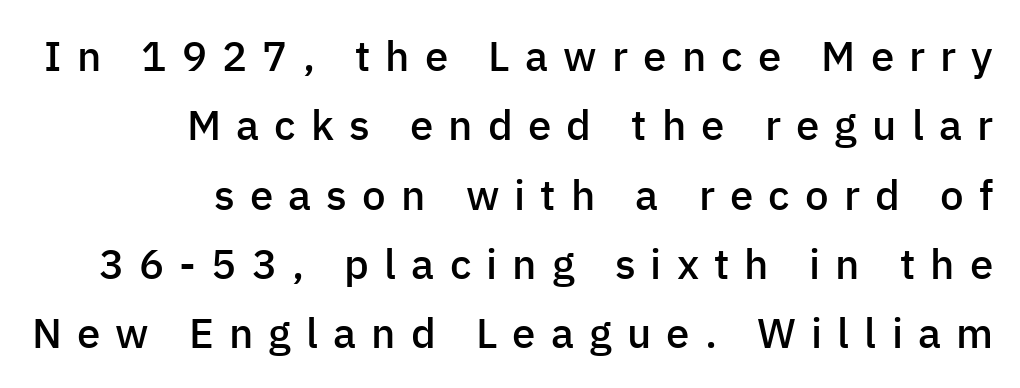
Q: Is the text bold? A: Semi-bold.
Q: Is the text italic (slanted)? A: No, it is upright.
Q: Is the typeface a serif or a sans-serif typeface? A: Sans-serif.
Q: Is the text underlined? A: No.
Q: How is the paragraph aligned? A: Right-aligned.
Q: Is the spacing between letters normal or unusually wide? A: Unusually wide.
Q: Is the spacing between lines tight, normal or loose? A: Normal.
Q: Width (condensed, normal, or wide)? A: Normal.
Q: Stroke contrast? A: Low.
Q: x-height? A: Medium.
Q: Monospaced? A: No.
